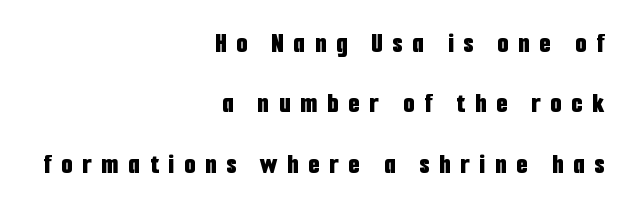
The glyphs in this specimen are sans serif. The specimen reads as upright at a glance. Each line ends at the same right margin while the left side varies. The passage shown stacks its lines with a broad gap. These lines are rendered in a variable-pitch font. Is the letter spacing exaggerated? Yes — the characters are pushed far apart.
